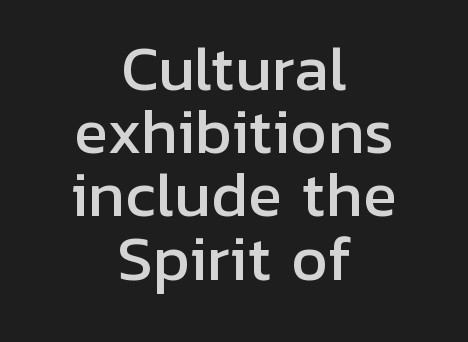
Serifs: no, the terminals of the letterforms are clean. Style check: upright. The line texture is even and compact thanks to regular tracking. Horizontal bands of white between lines are thin slivers. Here the designer chose a conventional face with non-uniform glyph widths.
